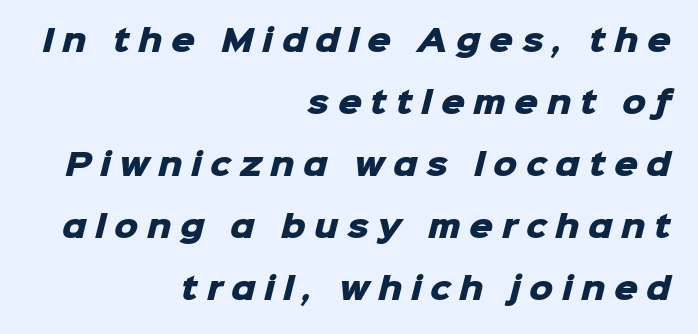
{"serif": "no", "bold": "yes", "weight": "heavy", "width": "normal", "stroke_contrast": "low", "x_height": "medium", "monospaced": "no", "underline": "no", "align": "right", "line_spacing": "loose", "line_spacing_ratio": 2.07, "letter_spacing": "wide", "letter_spacing_em": 0.28, "glyph_px": 30}
